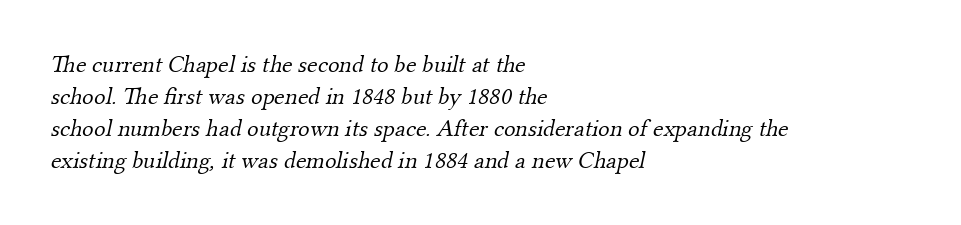
Interline gaps are of average width in this sample. Any mark beneath the type? The region is blank. Visually the block forms a straight wall on the left and a jagged coastline on the right. No heavy texture on the line: the type isn't bold.
